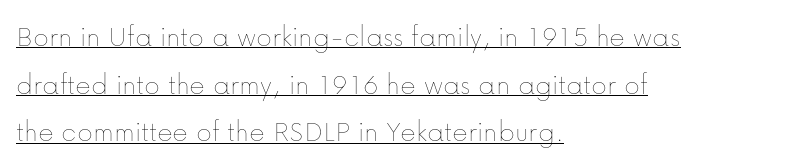
Looks like someone drew a line under every word here. The lettering holds an erect, upright posture throughout. Think standard paragraph weight, or any step lighter than that. What's the leading like? Ordinary, nothing unusual.
